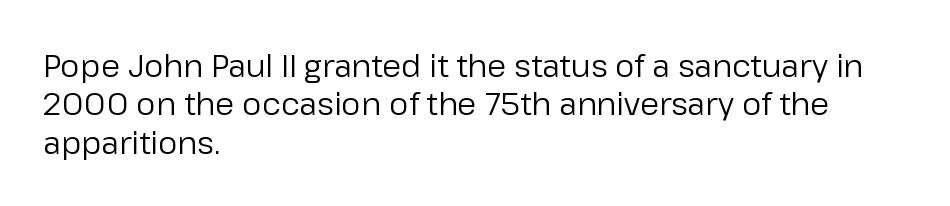
The image shows 31 px regular-weight sans-serif type, upright; set left-aligned, line spacing 1.24x, normal letter spacing, not underlined; low stroke contrast and a medium x-height.
